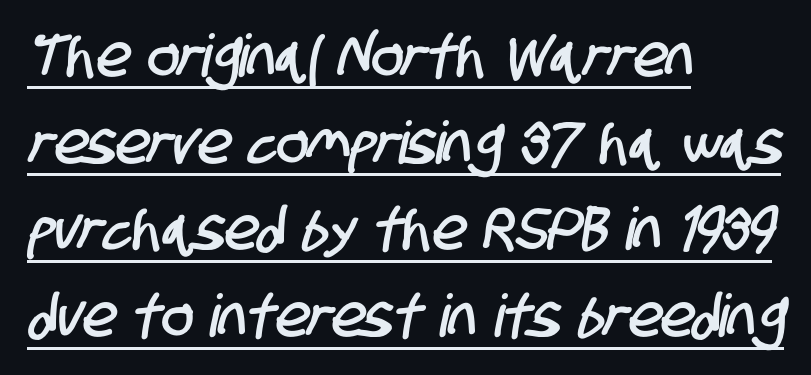
The image shows 59 px condensed sans-serif type; set left-aligned, normal line spacing (1.47x), normal letter spacing, underlined; low stroke contrast and a large x-height.
